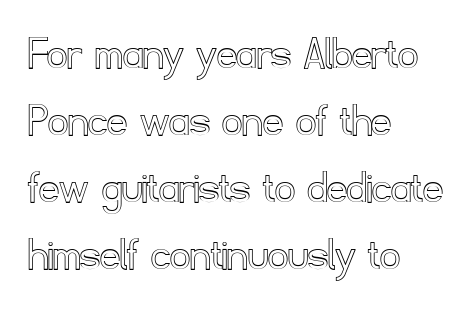
{"italic": "no", "width": "normal", "x_height": "small", "monospaced": "no", "underline": "no", "align": "left", "line_spacing": "normal", "line_spacing_ratio": 1.37, "letter_spacing": "normal", "letter_spacing_em": 0.0, "glyph_px": 49}
